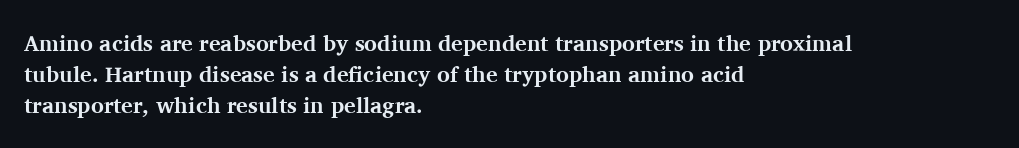
Q: Is the text bold? A: Yes.
Q: Is the text italic (slanted)? A: No, it is upright.
Q: Is the text underlined? A: No.
Q: How is the paragraph aligned? A: Left-aligned.
Q: Is the spacing between letters normal or unusually wide? A: Normal.
Q: Is the spacing between lines tight, normal or loose? A: Normal.
